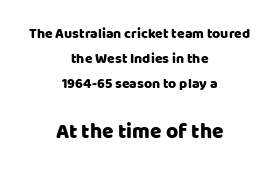
Descender tails drop into unmarked territory. Does the copy run flush right? No — it is centered line by line. Letter spacing: default. Size hierarchy here favors the trailing block over the leading one. Nope, not italic — everything's standing straight.
